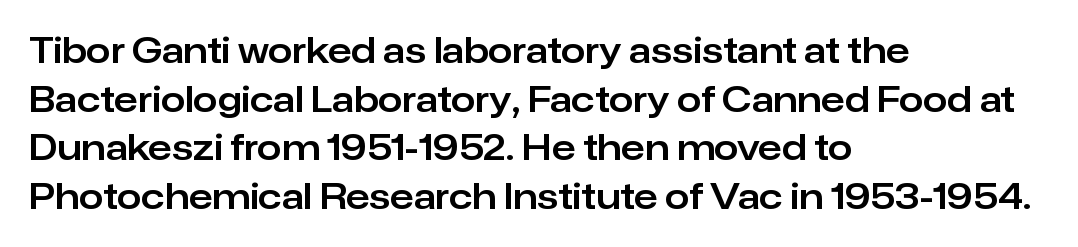
What's the leading like? Ordinary, nothing unusual. Clear beneath every line of the passage. Font category for this specimen: sans-serif. The paragraph shown leans on its left margin. Each letter keeps its own natural width here, so spacing adapts to shape. This rendering leaves character spacing at its baseline value.
